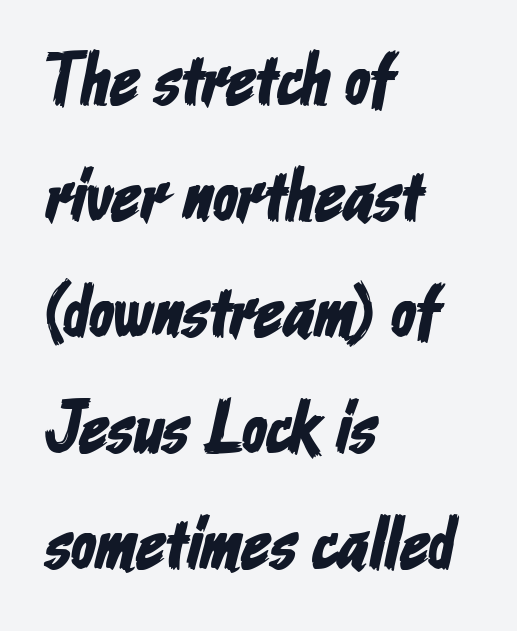
{"serif": "no", "width": "condensed", "stroke_contrast": "low", "x_height": "medium", "monospaced": "no", "underline": "no", "align": "left", "line_spacing": "normal", "line_spacing_ratio": 1.59, "letter_spacing": "normal", "letter_spacing_em": 0.0, "glyph_px": 73}
